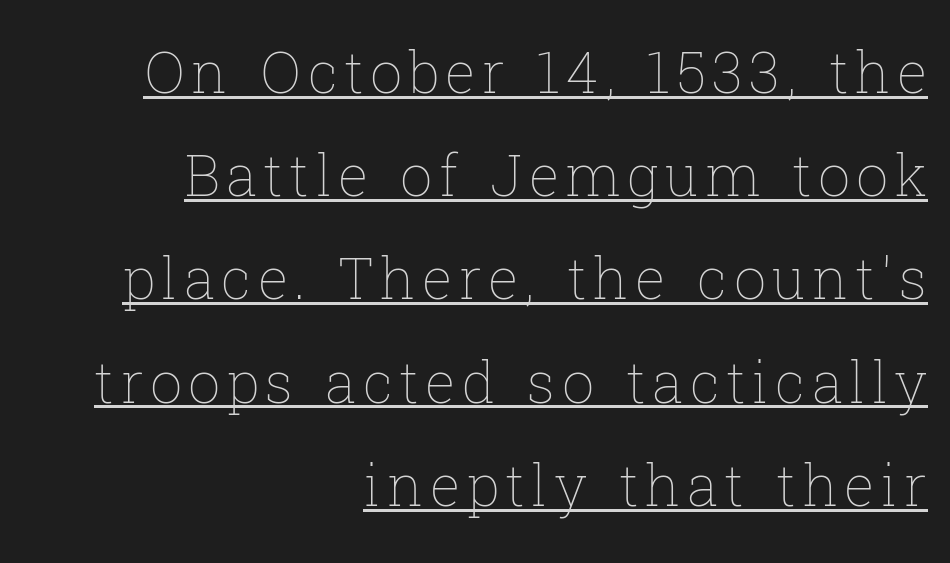
{"italic": "no", "bold": "no", "weight": "thin", "width": "normal", "stroke_contrast": "low", "x_height": "medium", "monospaced": "no", "underline": "yes", "align": "right", "line_spacing_ratio": 1.81, "glyph_px": 57}
